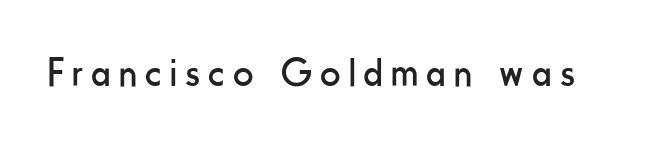
Look at the bottom of the vertical strokes: they stop flat, with no serifs. No word sits above an underline. Nothing heavy about these letters — not bold at all. The passage shown is typed in a proportional face where columns would drift. Someone cranked the tracking dial way up on this one.
